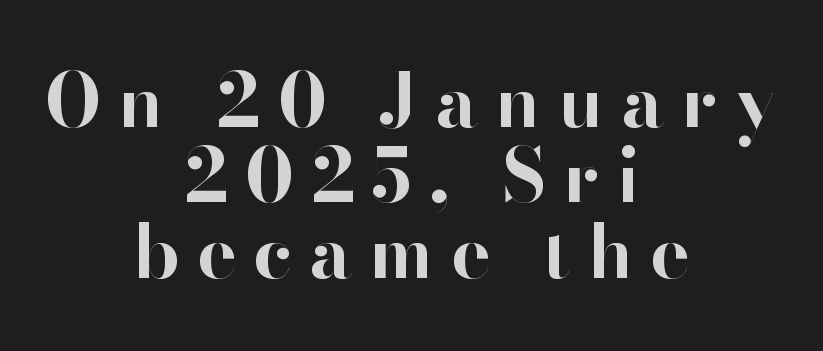
The image shows 74 px bold sans-serif type, upright; set centered, tight line spacing (1.02x), unusually wide letter spacing (+0.23 em), not underlined; high stroke contrast and a small x-height.
